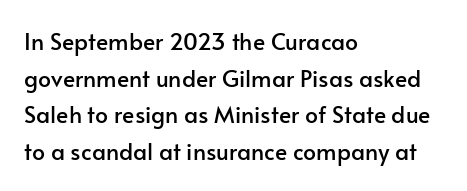
{"italic": "no", "underline": "no", "align": "left", "line_spacing": "normal", "line_spacing_ratio": 1.59, "letter_spacing": "normal", "letter_spacing_em": 0.0, "glyph_px": 23}
